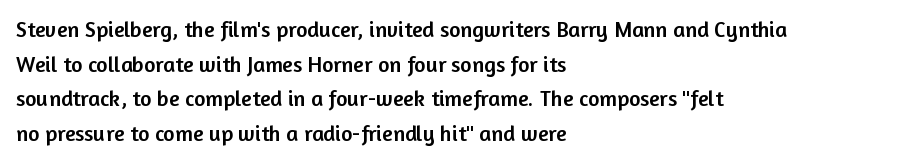
Q: Is the text italic (slanted)? A: No, it is upright.
Q: Is the text underlined? A: No.
Q: How is the paragraph aligned? A: Left-aligned.
Q: Is the spacing between letters normal or unusually wide? A: Normal.
Q: Is the spacing between lines tight, normal or loose? A: Normal.
